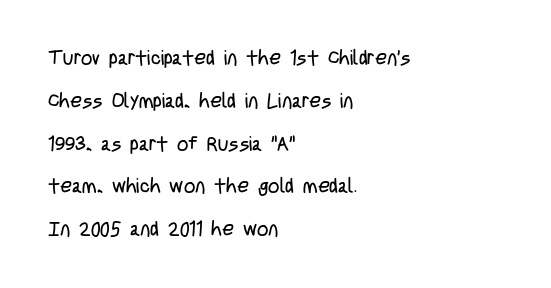
Students, note that the glyphs here touch the page at normal intervals. The paragraph shown leans on its left margin. Plain, unruled lines of type. Notice how the stems are strictly vertical — no italics here. If you measured baseline to baseline, you'd find a long distance.
